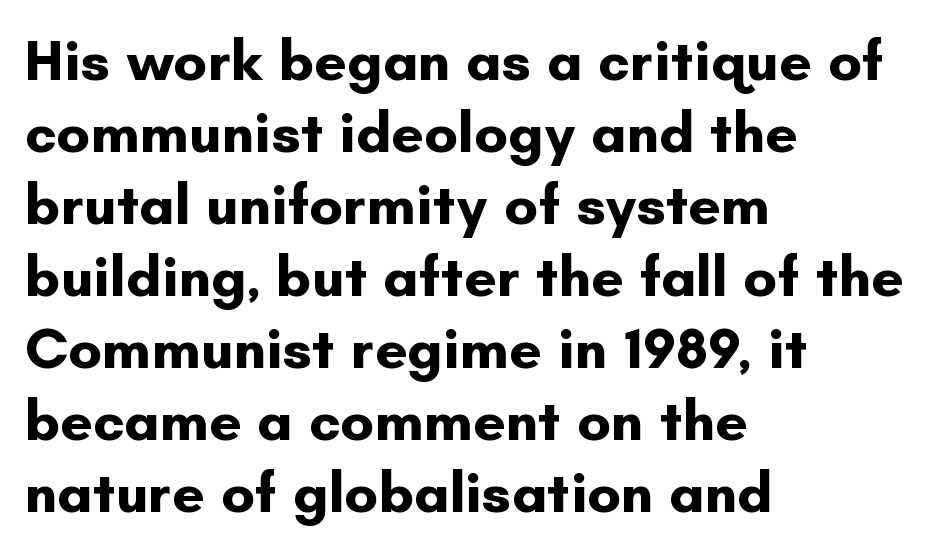
Ascenders rise straight up at ninety degrees. Anything drawn beneath the words? Only blank space. A typesetter would label this face a sans. Character widths vary here, with narrow letters taking less room than wide ones. Nobody touched the tracking dial on this one.
